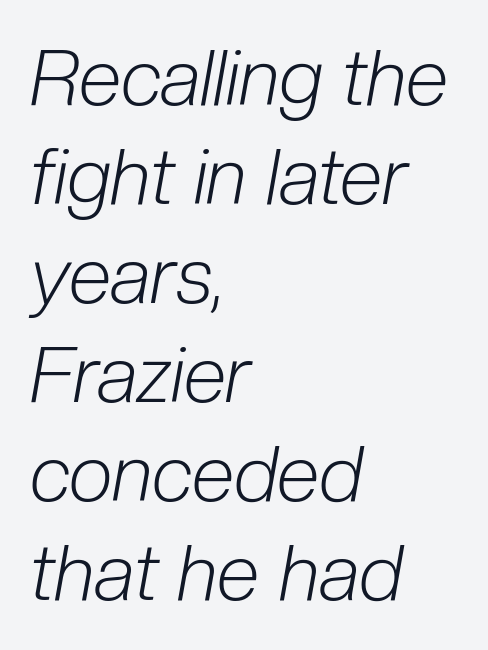
It's the slanting kind of type. Summary of vertical rhythm: regular, with standard interline spacing. Glyph-to-glyph distance matches everyday printed text. Casual observation: everything's shoved over to the left. Plain, unruled lines of type.
